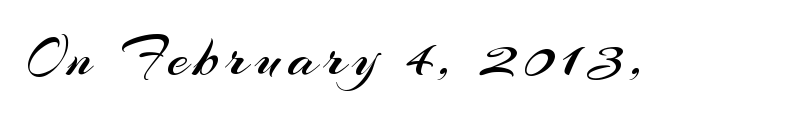
{"serif": "no", "bold": "no", "weight": "regular", "width": "normal", "stroke_contrast": "medium", "x_height": "small", "monospaced": "no", "underline": "no", "glyph_px": 60}
